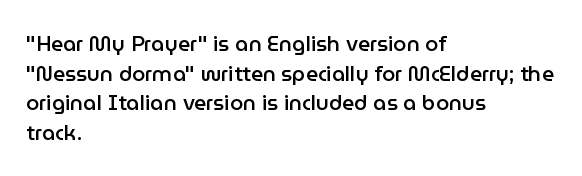
The image shows 21 px text type, upright; set left-aligned, normal line spacing (1.41x), normal letter spacing, not underlined.
